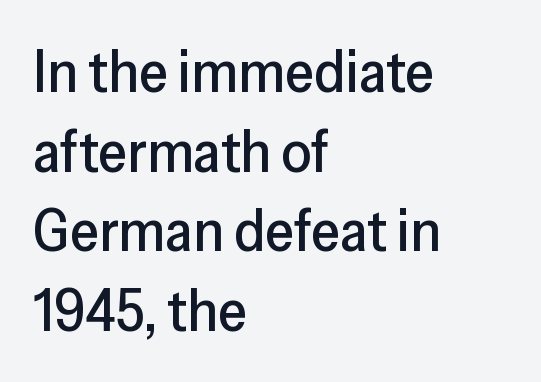
Regarding leading, the lines here are spaced in the standard way. The text was rendered using a sans face with plain stroke endings. No italicization has been applied; the sample stays upright. Look at the tracking — it's just the regular setting, nothing added.
